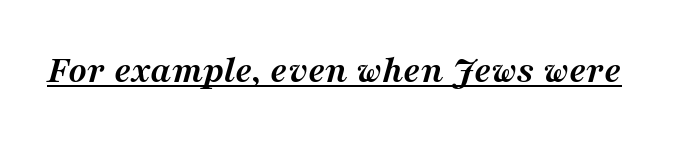
Q: Is the text bold? A: Yes.
Q: Is the text italic (slanted)? A: Yes, it leans right by about 16 degrees.
Q: Is the typeface a serif or a sans-serif typeface? A: Serif.
Q: Is the text underlined? A: Yes.
Q: Is the spacing between letters normal or unusually wide? A: Normal.
Q: Width (condensed, normal, or wide)? A: Normal.
Q: Stroke contrast? A: Medium.
Q: x-height? A: Medium.
Q: Monospaced? A: No.
